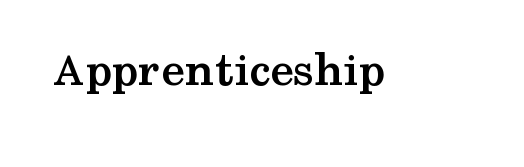
The image shows 48 px semibold, wide serif type, upright; set normal letter spacing, not underlined; medium stroke contrast and a medium x-height.
